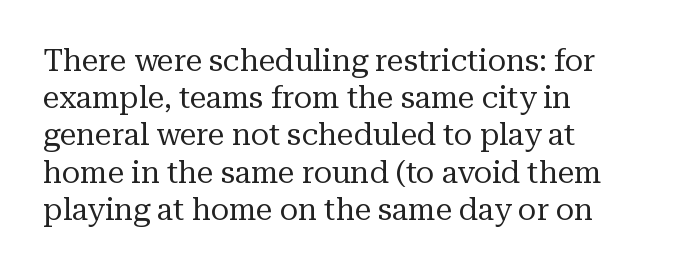
Weight: in the light-to-regular range. The tracking reads as untouched default to a designer's eye. Each letter keeps its own natural width here, so spacing adapts to shape. The compositor pushed each line to the left boundary. Are there feet on the stems? There are — it's a serif.
